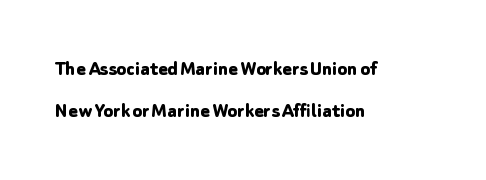
The image shows 22 px bold type, upright; set left-aligned, loose line spacing (1.92x), normal letter spacing, not underlined.
